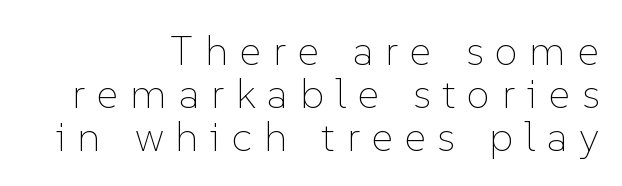
Do the characters align in a grid? No, the font is proportional. This sample uses expanded letter spacing, leaving extra air between glyphs. The lines are quadded right. Letters rest on an invisible, unmarked baseline. This sample uses an upright cut, with every glyph sitting square on the baseline. Closely set lines give the paragraph a compact silhouette.
